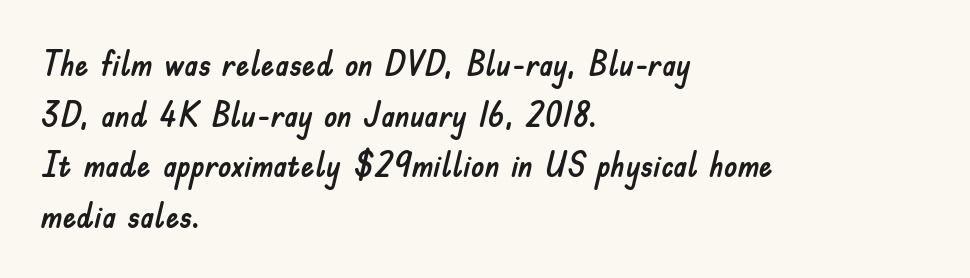
{"serif": "no", "width": "normal", "stroke_contrast": "low", "x_height": "small", "monospaced": "no", "underline": "no", "align": "left", "line_spacing": "normal", "line_spacing_ratio": 1.49, "letter_spacing": "normal", "letter_spacing_em": 0.0, "glyph_px": 34}
